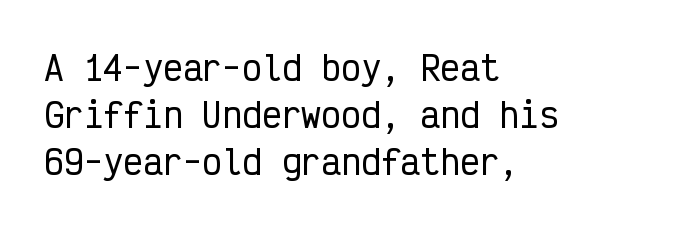
{"serif": "no", "italic": "no", "width": "condensed", "stroke_contrast": "low", "x_height": "medium", "monospaced": "yes", "underline": "no", "align": "left", "line_spacing": "normal", "line_spacing_ratio": 1.43, "letter_spacing": "normal", "letter_spacing_em": 0.0, "glyph_px": 33}
